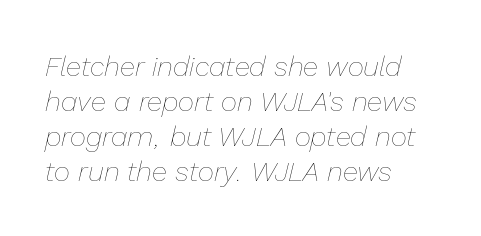
The image shows 28 px thin type, italic (leaning right); set left-aligned, normal line spacing (1.25x), normal letter spacing, not underlined; low stroke contrast and a medium x-height.
